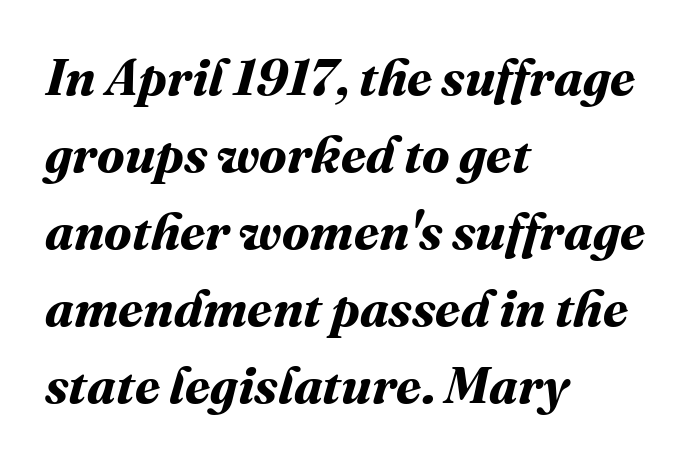
Each new line begins a customary step beneath the previous one. Left-aligned paragraph, ragged on the right. Each letter keeps its own natural width here, so spacing adapts to shape. No extra tracking has been applied to these lines.
